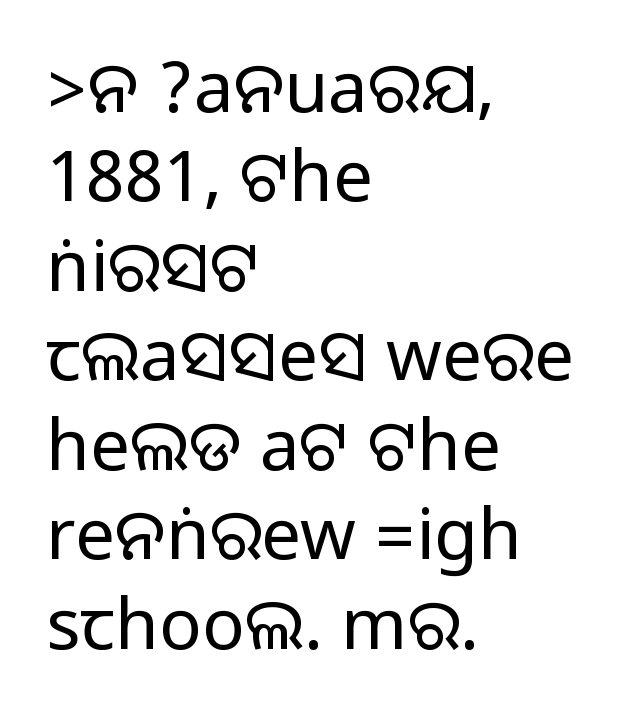
A bare baseline throughout the passage. Reading down the block, your eye returns to a fixed left position each line. I'd call this a sans setting — the letters go barefoot. Character widths vary here, with narrow letters taking less room than wide ones. Rows of type keep a routine distance in the vertical direction.
